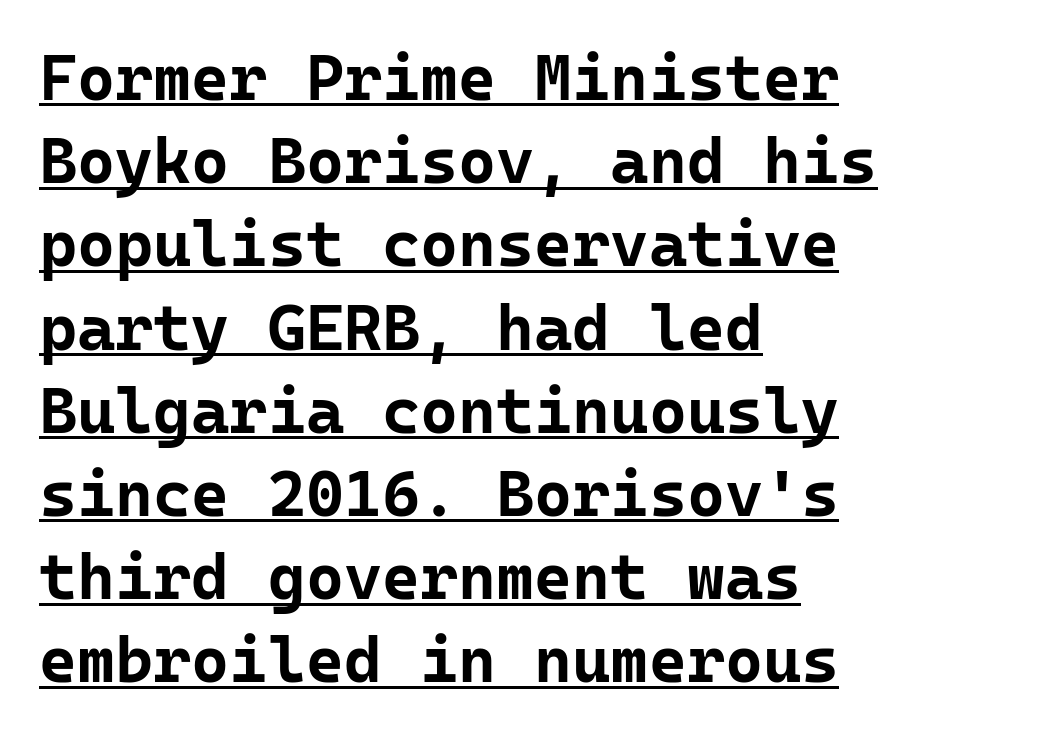
{"serif": "no", "italic": "no", "bold": "yes", "weight": "bold", "width": "normal", "stroke_contrast": "low", "x_height": "medium", "monospaced": "yes", "underline": "yes", "align": "left", "line_spacing": "normal", "line_spacing_ratio": 1.28, "letter_spacing": "normal", "letter_spacing_em": 0.0, "glyph_px": 65}
